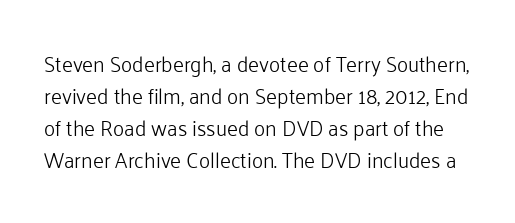
Q: Is the text bold? A: No.
Q: Is the text italic (slanted)? A: No, it is upright.
Q: Is the text underlined? A: No.
Q: Is the spacing between letters normal or unusually wide? A: Normal.
Q: Is the spacing between lines tight, normal or loose? A: Normal.
